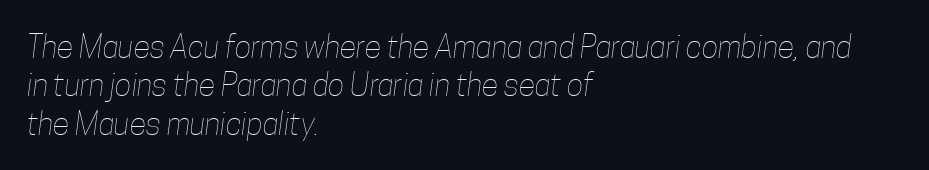
Tracking here is standard; glyphs follow each other at the usual distance. The characters are drawn with everyday or finer stroke widths. Compared with a centered layout, this one pins lines to the left instead. A typesetter would call this proportional, since set widths differ per character. The zone under the glyphs is completely vacant.
